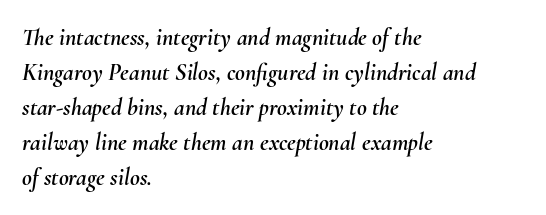
The image shows 24 px text type, italic (leaning right); set left-aligned, normal line spacing (1.46x), normal letter spacing, not underlined.
